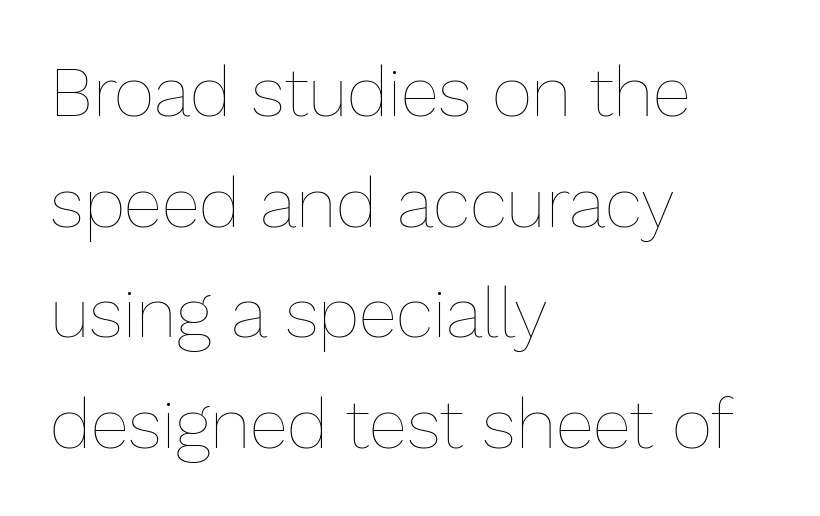
The image shows 70 px thin type, upright; set left-aligned, normal line spacing (1.58x), normal letter spacing, not underlined; low stroke contrast and a medium x-height.
